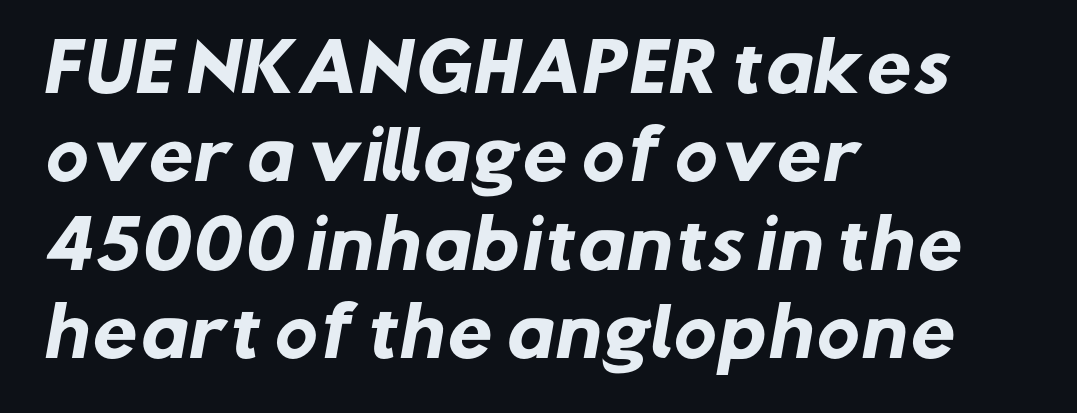
One-word summary of the alignment: left. The font family rendered here belongs to the sans-serif group. Strokes here are thick enough to call this a true bold. The line texture is even and compact thanks to regular tracking. Decoration check: the copy has no underline. The passage shown is typed in a proportional face where columns would drift.
